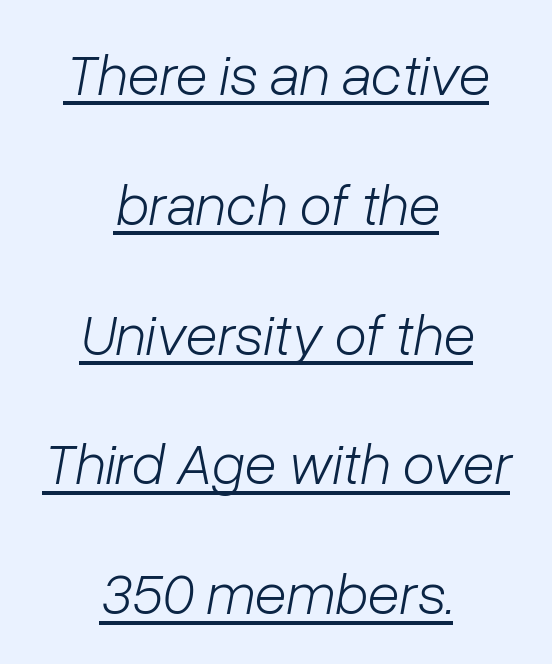
This sample carries an underscore along the baseline area. Does extra space separate the letters? No, they use regular spacing. Observe the lean: these are italic letterforms. Baseline-to-baseline distance is far greater than the letter height. Letters have the restrained weight of plain body copy at most. The setting favours the middle, as headings and verse often do.
